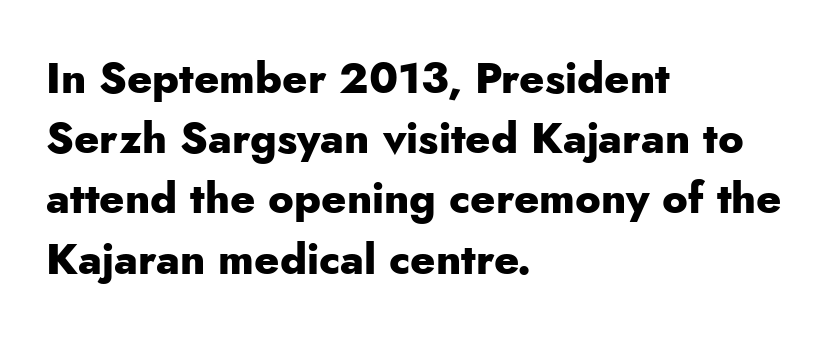
The image shows 43 px heavy sans-serif type, upright; set left-aligned, normal line spacing (1.4x), normal letter spacing, not underlined; low stroke contrast and a small x-height.
